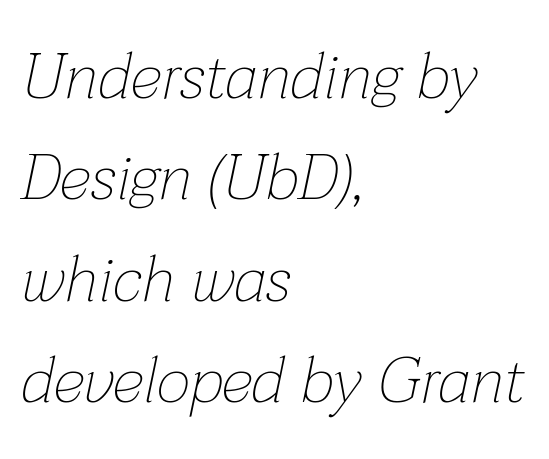
The image shows 65 px thin type, italic (leaning right); set left-aligned, normal line spacing (1.56x), normal letter spacing, not underlined; low stroke contrast and a medium x-height.
